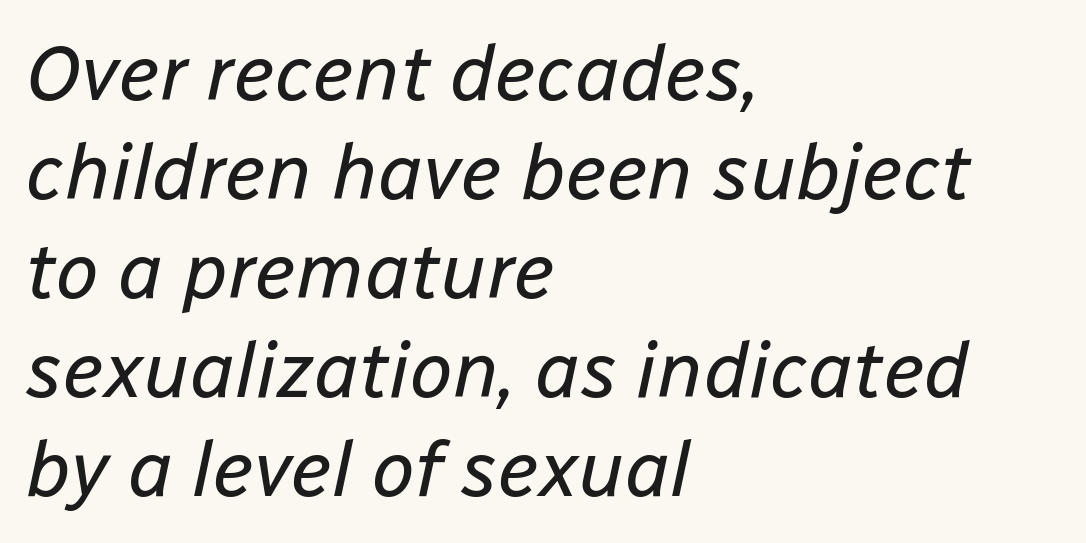
{"italic": "yes", "lean": "right", "slant_degrees": 12, "bold": "no", "weight": "regular", "width": "normal", "stroke_contrast": "low", "x_height": "medium", "monospaced": "no", "underline": "no", "align": "left", "line_spacing": "normal", "line_spacing_ratio": 1.27, "letter_spacing": "normal", "letter_spacing_em": 0.0, "glyph_px": 78}
